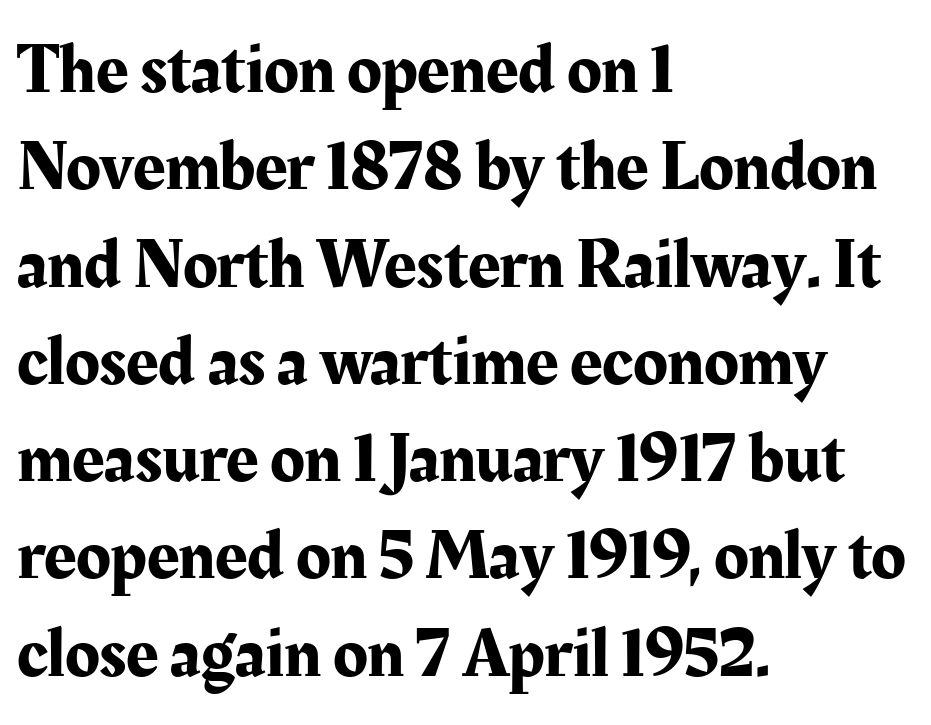
The image shows 71 px serif type, upright; set left-aligned, normal line spacing (1.37x), normal letter spacing, not underlined; medium stroke contrast and a medium x-height.
